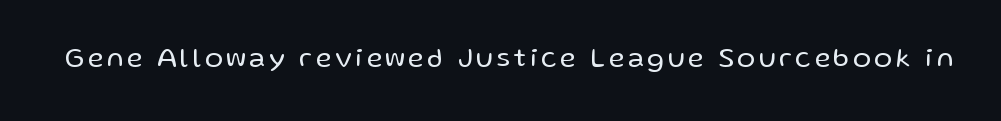
The space directly below the letters is spotless. The letters look calm and open, with moderate or lighter stems. Notice how the stems are strictly vertical — no italics here.
